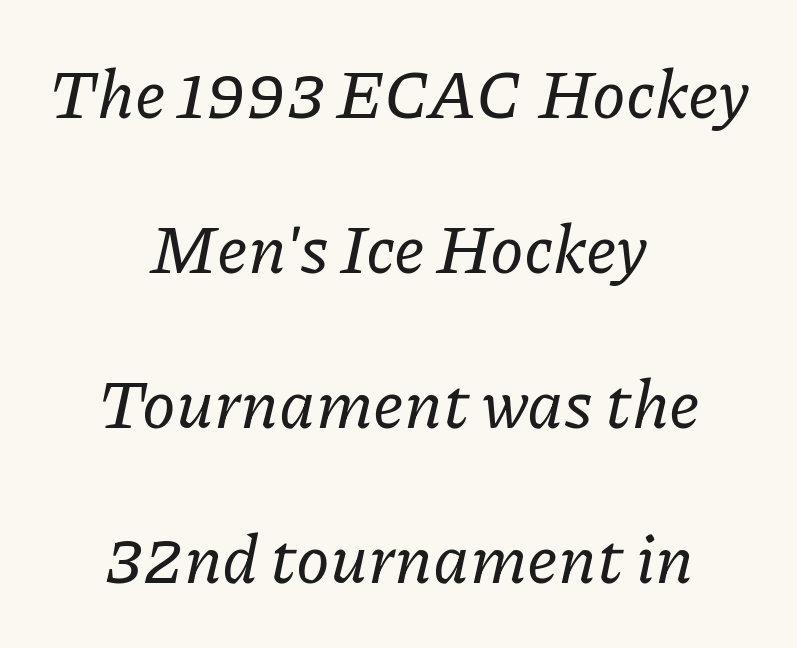
{"serif": "yes", "italic": "yes", "lean": "right", "slant_degrees": 11, "width": "normal", "stroke_contrast": "low", "x_height": "medium", "monospaced": "no", "underline": "no", "align": "center", "line_spacing": "loose", "line_spacing_ratio": 2.28, "letter_spacing": "normal", "letter_spacing_em": 0.0, "glyph_px": 68}
